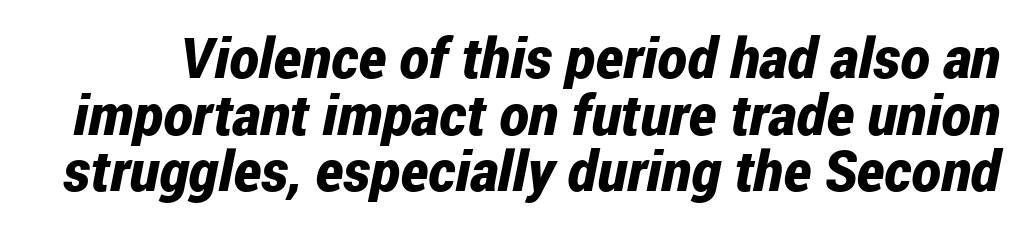
{"italic": "yes", "lean": "right", "slant_degrees": 12, "bold": "yes", "weight": "bold", "width": "condensed", "stroke_contrast": "low", "x_height": "medium", "monospaced": "no", "underline": "no", "line_spacing": "tight", "line_spacing_ratio": 1.01, "letter_spacing": "normal", "letter_spacing_em": 0.0, "glyph_px": 56}
